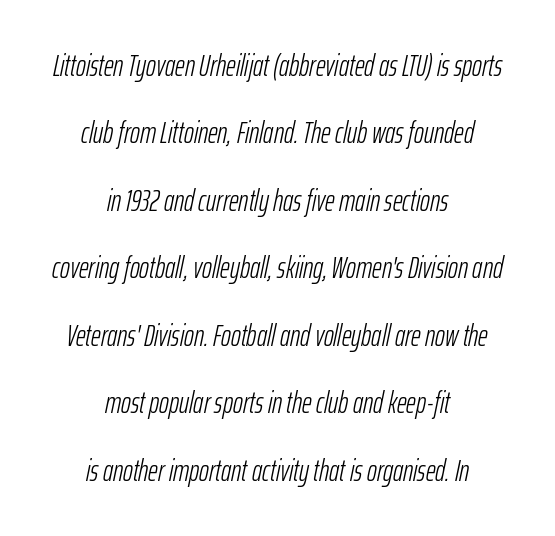
The image shows 30 px light, condensed type, italic (leaning right); set centered, loose line spacing (2.25x), normal letter spacing, not underlined; low stroke contrast and a medium x-height.
